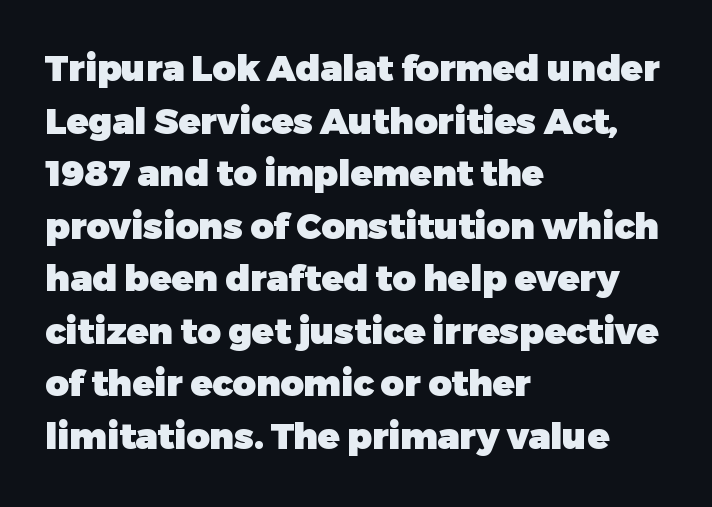
When letters stand straight like this, we call the style roman or upright. All the whitespace from short lines collects on the right. The rendering shows plain stroke endings on the letterforms — a sans-serif design. Spacing between characters is what you'd get straight out of the box. Baseline-to-baseline distance is the conventional proportion of letter height.
